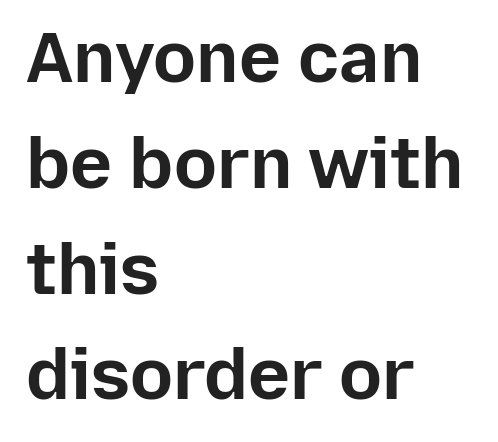
{"serif": "no", "italic": "no", "bold": "yes", "weight": "bold", "width": "normal", "stroke_contrast": "low", "x_height": "medium", "monospaced": "no", "underline": "no", "align": "left", "line_spacing": "normal", "line_spacing_ratio": 1.49, "letter_spacing": "normal", "letter_spacing_em": 0.0, "glyph_px": 71}
